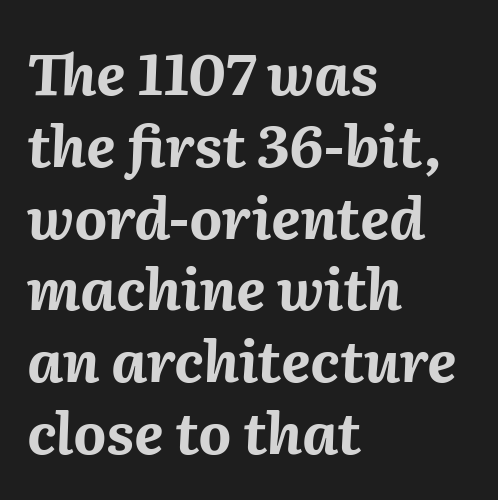
The image shows 57 px bold type, italic (leaning right); set left-aligned, normal line spacing (1.26x), normal letter spacing, not underlined; medium stroke contrast and a medium x-height.
